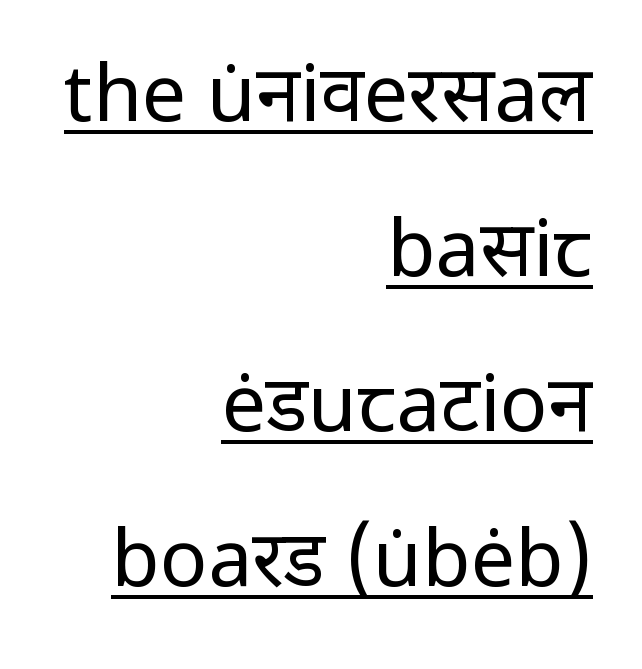
The image shows 79 px regular-weight sans-serif type, upright; set right-aligned, loose line spacing (1.96x), normal letter spacing, underlined; low stroke contrast and a medium x-height.
